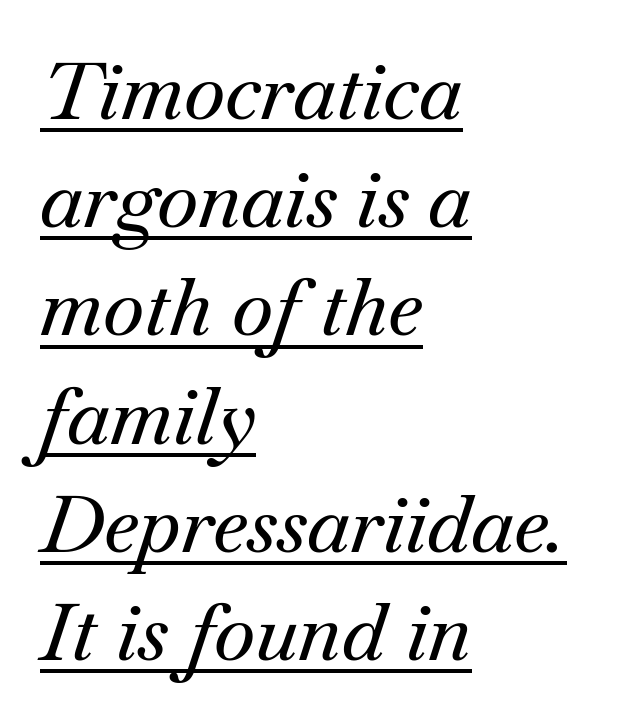
The image shows 79 px serif type, italic (leaning right); set left-aligned, normal line spacing (1.37x), normal letter spacing, underlined; medium stroke contrast and a small x-height.
